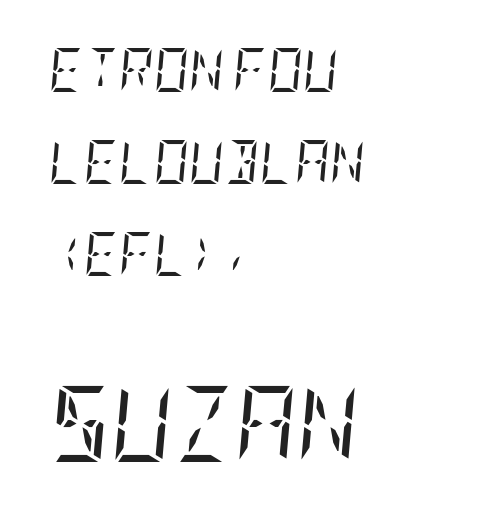
Q: Is the text bold? A: No.
Q: Is the text italic (slanted)? A: Yes, it leans right by about 5 degrees.
Q: Is the typeface a serif or a sans-serif typeface? A: Serif.
Q: Is the text underlined? A: No.
Q: How is the paragraph aligned? A: Left-aligned.
Q: Is the spacing between letters normal or unusually wide? A: Normal.
Q: Is the spacing between lines tight, normal or loose? A: Loose.
Q: Which block of text is set in a larger size, the first (top) or the second (bottom)? A: The second (bottom) one.
Q: Width (condensed, normal, or wide)? A: Condensed.
Q: Stroke contrast? A: Low.
Q: x-height? A: Large.
